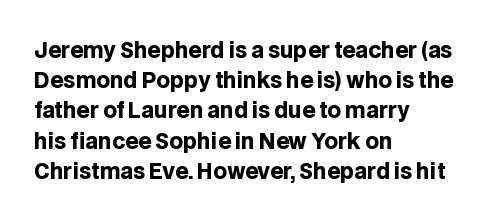
Emphasis by weight is at full strength: bold. Compared with typical body copy, the letter spacing here is the same. The passage shown is not underscored anywhere. Each new line begins a customary step beneath the previous one.
